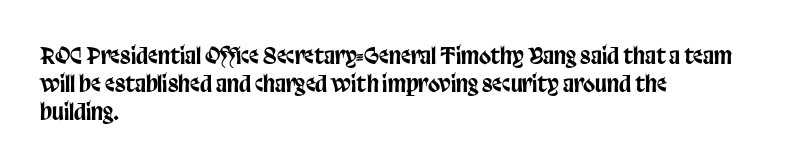
The image shows 22 px text type, upright; set left-aligned, normal line spacing (1.28x), normal letter spacing, not underlined.
